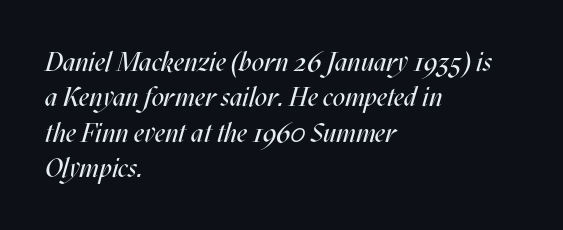
The image shows 27 px text type, italic (leaning right); set left-aligned, normal line spacing (1.31x), normal letter spacing, not underlined.
